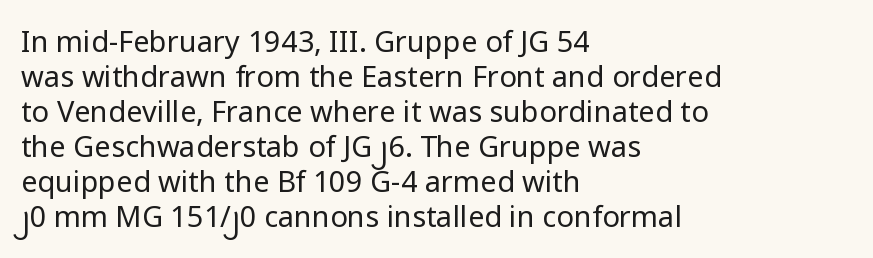
{"serif": "no", "italic": "no", "bold": "no", "weight": "regular", "width": "normal", "stroke_contrast": "low", "x_height": "medium", "monospaced": "no", "underline": "no", "align": "left", "line_spacing_ratio": 1.21, "letter_spacing": "normal", "letter_spacing_em": 0.0, "glyph_px": 29}
